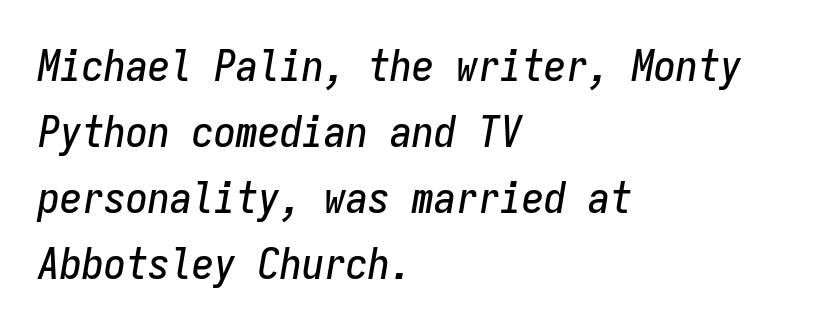
Q: Is the text italic (slanted)? A: Yes, it leans right by about 9 degrees.
Q: Is the text underlined? A: No.
Q: How is the paragraph aligned? A: Left-aligned.
Q: Is the spacing between letters normal or unusually wide? A: Normal.
Q: Is the spacing between lines tight, normal or loose? A: Normal.
Q: Width (condensed, normal, or wide)? A: Condensed.
Q: Stroke contrast? A: Low.
Q: x-height? A: Medium.
Q: Monospaced? A: Yes.
